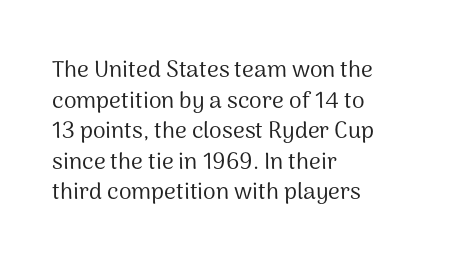
Q: Is the text bold? A: No.
Q: Is the text italic (slanted)? A: No, it is upright.
Q: Is the text underlined? A: No.
Q: How is the paragraph aligned? A: Left-aligned.
Q: Is the spacing between letters normal or unusually wide? A: Normal.
Q: Is the spacing between lines tight, normal or loose? A: Normal.
